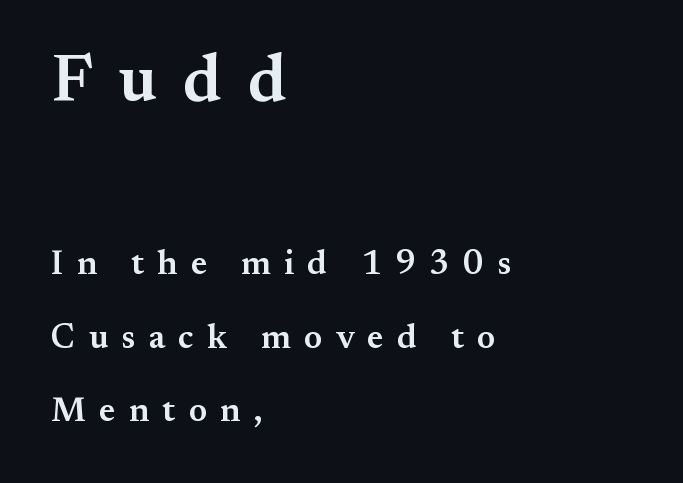
Q: Is the text bold? A: Semi-bold.
Q: Is the text italic (slanted)? A: No, it is upright.
Q: Is the typeface a serif or a sans-serif typeface? A: Serif.
Q: Is the text underlined? A: No.
Q: How is the paragraph aligned? A: Left-aligned.
Q: Is the spacing between letters normal or unusually wide? A: Unusually wide.
Q: Is the spacing between lines tight, normal or loose? A: Loose.
Q: Which block of text is set in a larger size, the first (top) or the second (bottom)? A: The first (top) one.
Q: Width (condensed, normal, or wide)? A: Normal.
Q: Stroke contrast? A: Medium.
Q: x-height? A: Small.
Q: Monospaced? A: No.
